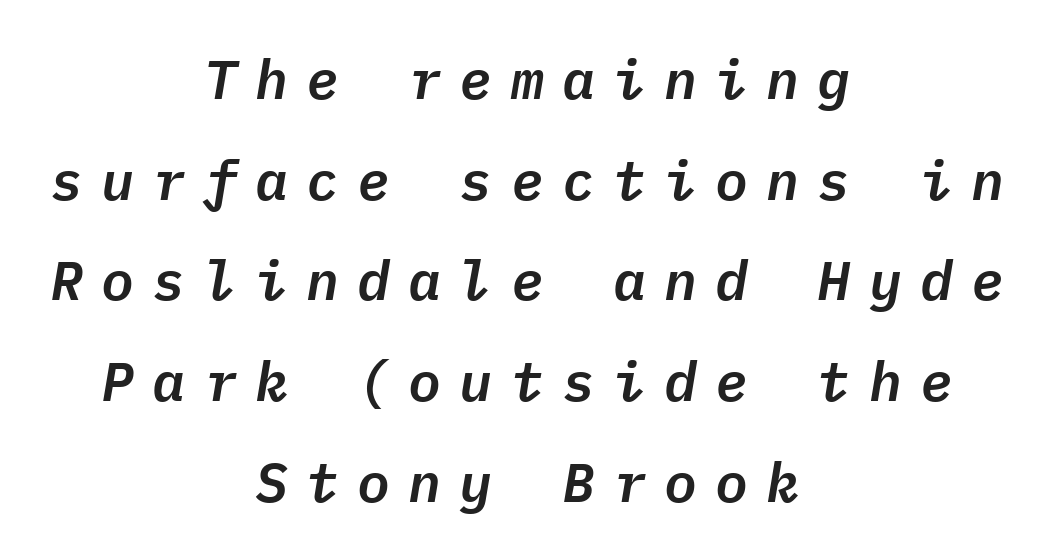
Q: Is the text italic (slanted)? A: Yes, it leans right by about 9 degrees.
Q: Is the text underlined? A: No.
Q: How is the paragraph aligned? A: Centered.
Q: Is the spacing between letters normal or unusually wide? A: Unusually wide.
Q: Width (condensed, normal, or wide)? A: Normal.
Q: Stroke contrast? A: Low.
Q: x-height? A: Medium.
Q: Monospaced? A: Yes.
